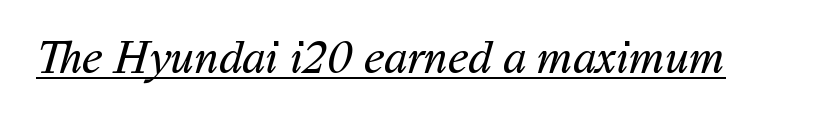
The image shows 47 px regular-weight sans-serif type; set normal letter spacing, underlined; medium stroke contrast and a medium x-height.
